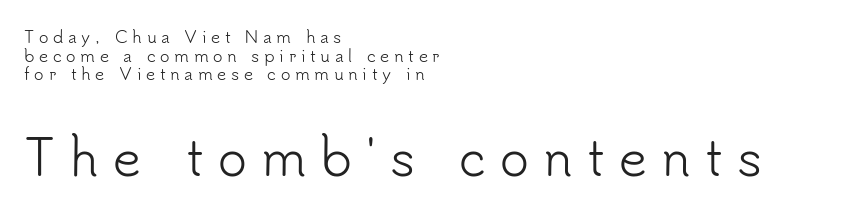
Size contrast runs from small at the top to large at the bottom. The lines in this sample share a left origin and differ only in where they stop. Note: no serifs on the glyphs. How are the letters spaced? Widely, with obvious added tracking.
